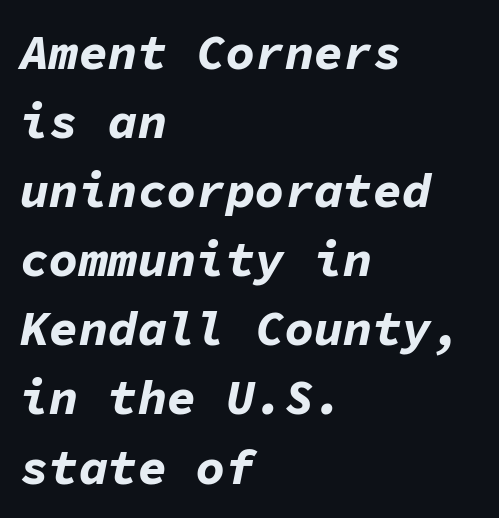
The letters march in equal steps, a hallmark of fixed-pitch type. Descenders are the only things crossing below the line. The lettering tilts uniformly, giving the passage an italic look. The space between consecutive lines is moderate. Chunky letters — that's bold for sure.
